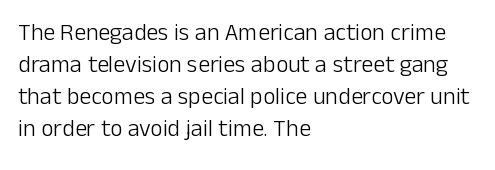
Q: Is the text bold? A: No.
Q: Is the text italic (slanted)? A: No, it is upright.
Q: Is the text underlined? A: No.
Q: How is the paragraph aligned? A: Left-aligned.
Q: Is the spacing between letters normal or unusually wide? A: Normal.
Q: Is the spacing between lines tight, normal or loose? A: Normal.
